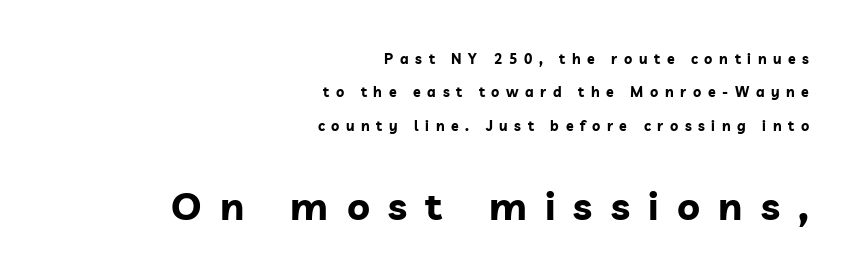
{"serif": "no", "italic": "no", "bold": "yes", "weight": "bold", "width": "normal", "stroke_contrast": "low", "x_height": "medium", "monospaced": "no", "underline": "no", "align": "right", "line_spacing": "loose", "line_spacing_ratio": 2.38, "letter_spacing": "wide", "letter_spacing_em": 0.47, "larger_block": "second", "size_ratio": 2.79, "glyph_px": 39}
